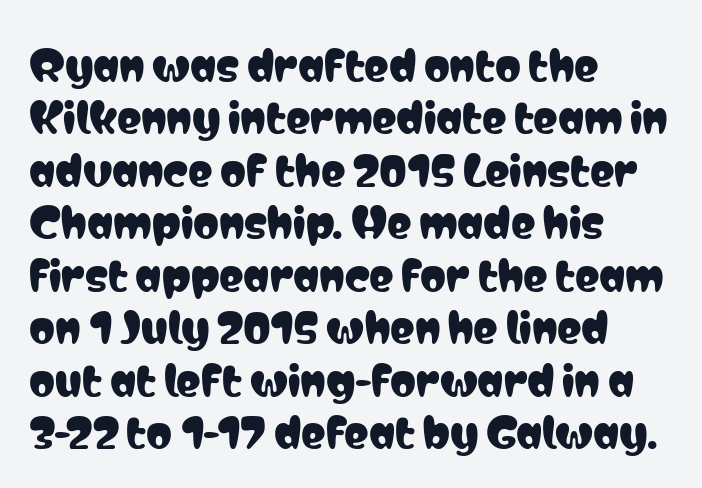
Baseline-to-baseline distance is the conventional proportion of letter height. Check under the words: just untouched page. This is the regular roman posture of the typeface. Line beginnings align vertically; line endings do not. No feet cap the strokes, marking this as sans-serif type. Compared with typical body copy, the letter spacing here is the same.
